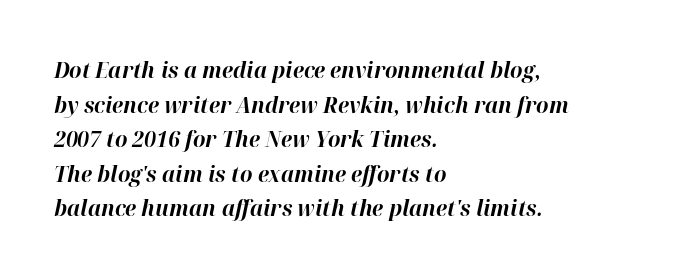
The image shows 22 px bold type, italic (leaning right); set left-aligned, normal line spacing (1.57x), normal letter spacing, not underlined.
